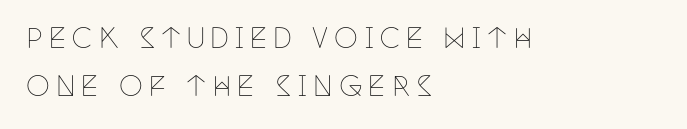
In CSS terms this would be text-align: left. Check under the words: just untouched page. Substantial extra tracking has been applied to these lines. The cut favours lightness, reaching ordinary text weight at its darkest. Characters remain perfectly vertical along every line.
